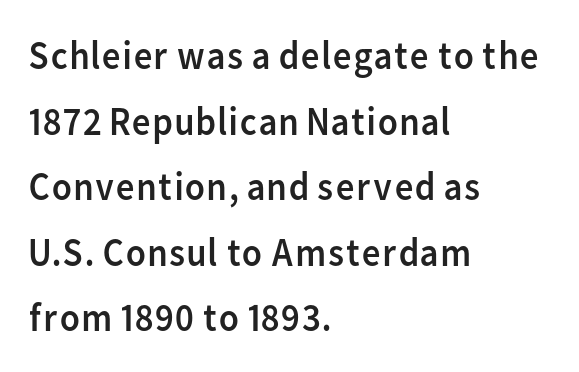
The image shows 41 px regular-weight sans-serif type, upright; set left-aligned, normal line spacing (1.6x), normal letter spacing, not underlined; low stroke contrast and a medium x-height.
